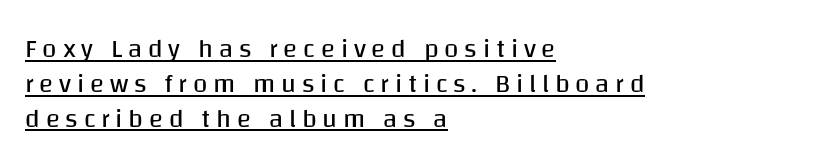
Q: Is the text bold? A: No.
Q: Is the text italic (slanted)? A: No, it is upright.
Q: Is the text underlined? A: Yes.
Q: How is the paragraph aligned? A: Left-aligned.
Q: Is the spacing between letters normal or unusually wide? A: Unusually wide.
Q: Is the spacing between lines tight, normal or loose? A: Normal.
